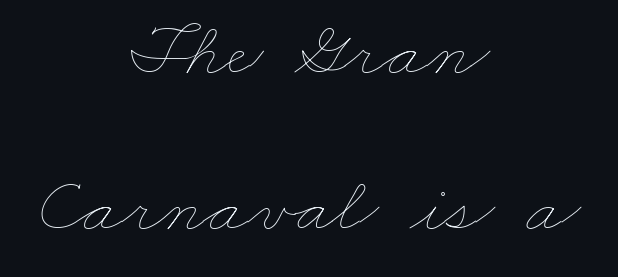
The image shows 79 px thin, wide type; set centered, loose line spacing (1.98x), normal letter spacing, not underlined; low stroke contrast and a small x-height.
